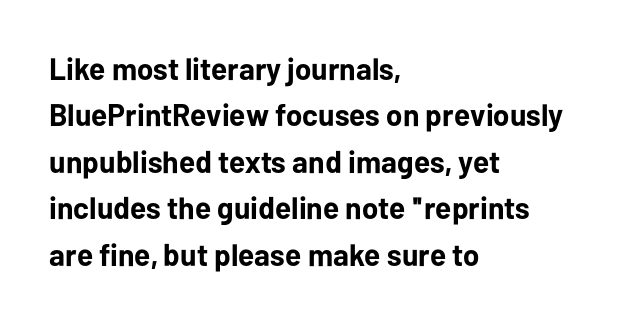
The image shows 31 px bold sans-serif type, upright; set left-aligned, normal line spacing (1.5x), normal letter spacing, not underlined; low stroke contrast and a medium x-height.
